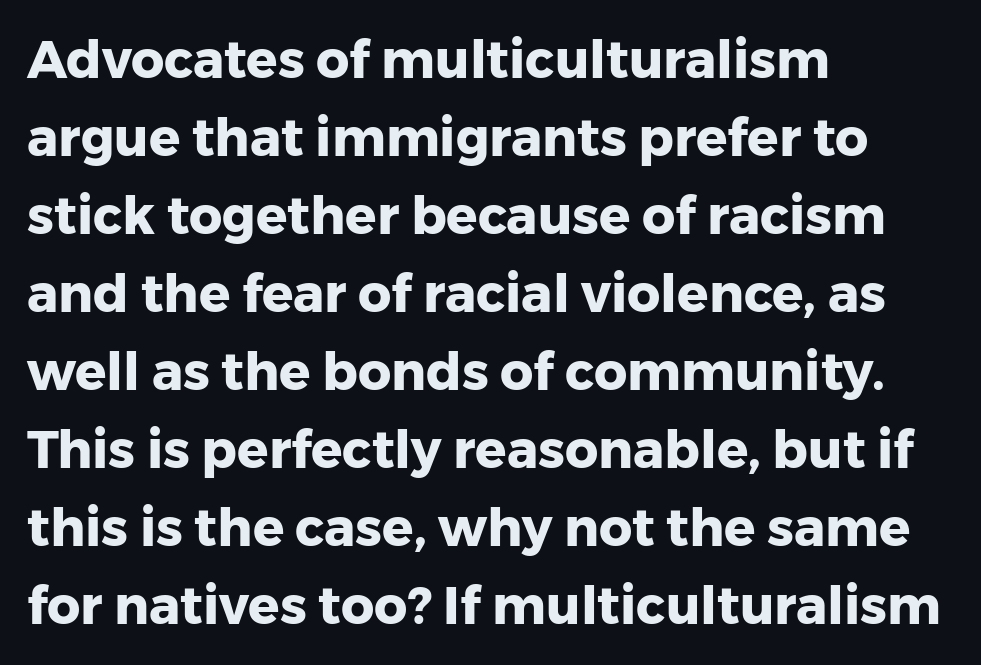
Which margin do the lines hug? The left one — the right edge is uneven. Caption: standard tracking, unaltered. The text was rendered using a sans face with plain stroke endings. Clear beneath every line of the passage. Nope, not italic — everything's standing straight. The rendering uses a bold face; every stroke is thick and dark.
